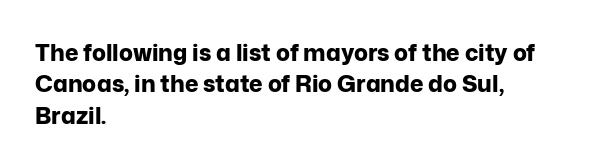
Q: Is the text bold? A: Yes.
Q: Is the text italic (slanted)? A: No, it is upright.
Q: Is the text underlined? A: No.
Q: How is the paragraph aligned? A: Left-aligned.
Q: Is the spacing between letters normal or unusually wide? A: Normal.
Q: Is the spacing between lines tight, normal or loose? A: Normal.
